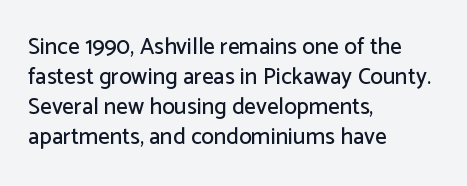
The ragged edge is on the right, which tells us the setting is flush left. What's the leading like? Ordinary, nothing unusual. Posture: straight, roman, zero tilt. The face used here is rendered with its standard letterfit. Letters rest on an invisible, unmarked baseline.
